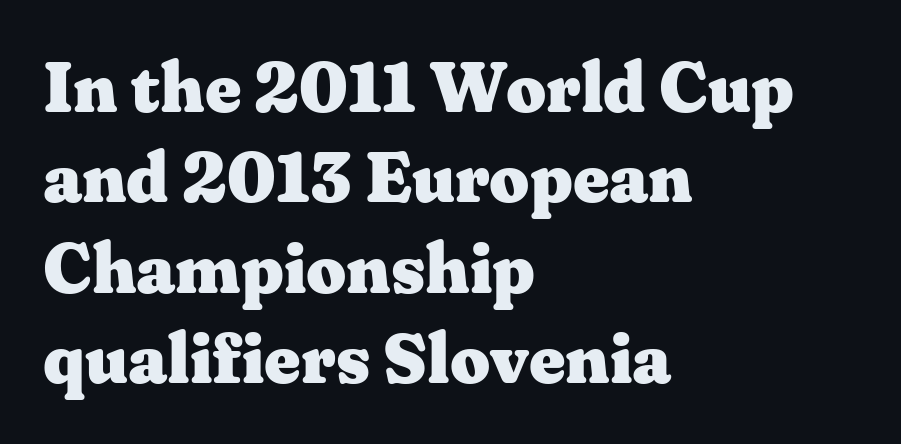
{"serif": "yes", "italic": "no", "bold": "yes", "weight": "heavy", "width": "wide", "stroke_contrast": "medium", "x_height": "medium", "monospaced": "no", "underline": "no", "align": "left", "line_spacing": "normal", "line_spacing_ratio": 1.29, "letter_spacing": "normal", "letter_spacing_em": 0.0, "glyph_px": 70}
